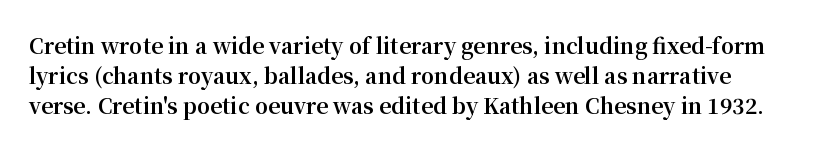
Glyph-to-glyph distance matches everyday printed text. Clear beneath every line of the passage. Compared with typical paragraphs, the rows here are spaced about the same. Is the type bold? Yes — the strokes are clearly thick and heavy. Posture: vertical.
